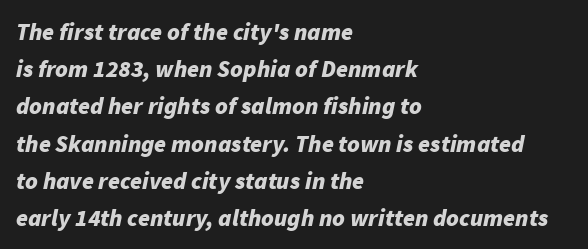
The image shows 24 px bold type, italic (leaning right); set left-aligned, normal line spacing (1.55x), normal letter spacing, not underlined.
